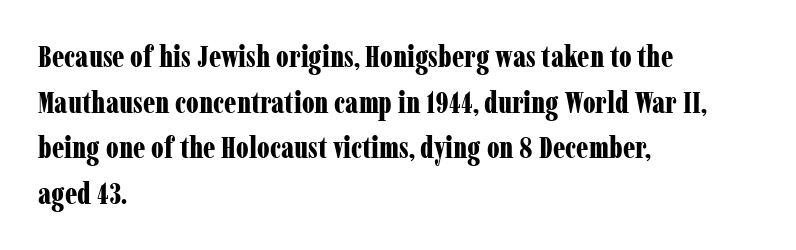
Yep, those are serifs on the letters. Between one letter and the next there's only the usual sliver of space. A full-strength bold gives these letters their thick strokes. The baseline area is clear.
